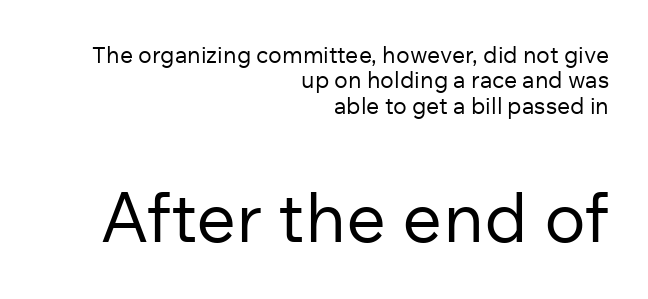
Q: Is the text bold? A: No.
Q: Is the text italic (slanted)? A: No, it is upright.
Q: Is the typeface a serif or a sans-serif typeface? A: Sans-serif.
Q: Is the text underlined? A: No.
Q: How is the paragraph aligned? A: Right-aligned.
Q: Is the spacing between letters normal or unusually wide? A: Normal.
Q: Is the spacing between lines tight, normal or loose? A: Tight.
Q: Which block of text is set in a larger size, the first (top) or the second (bottom)? A: The second (bottom) one.
Q: Width (condensed, normal, or wide)? A: Normal.
Q: Stroke contrast? A: Low.
Q: x-height? A: Medium.
Q: Monospaced? A: No.
